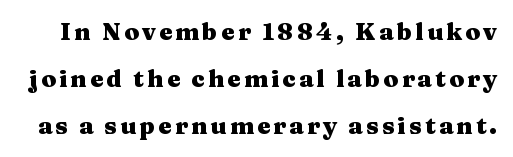
The type sits square on the baseline with zero lean. Strokes here are thick enough to call this a true bold. The vertical gap from one line to the next is large. The specimen omits any rule beneath the text block's lines.
